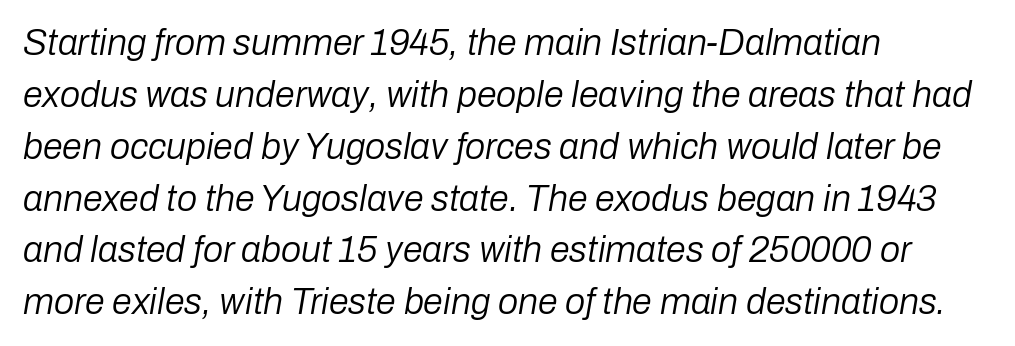
Q: Is the text bold? A: No.
Q: Is the text italic (slanted)? A: Yes, it leans right by about 10 degrees.
Q: Is the text underlined? A: No.
Q: How is the paragraph aligned? A: Left-aligned.
Q: Is the spacing between letters normal or unusually wide? A: Normal.
Q: Is the spacing between lines tight, normal or loose? A: Normal.
Q: Width (condensed, normal, or wide)? A: Normal.
Q: Stroke contrast? A: Low.
Q: x-height? A: Medium.
Q: Monospaced? A: No.
